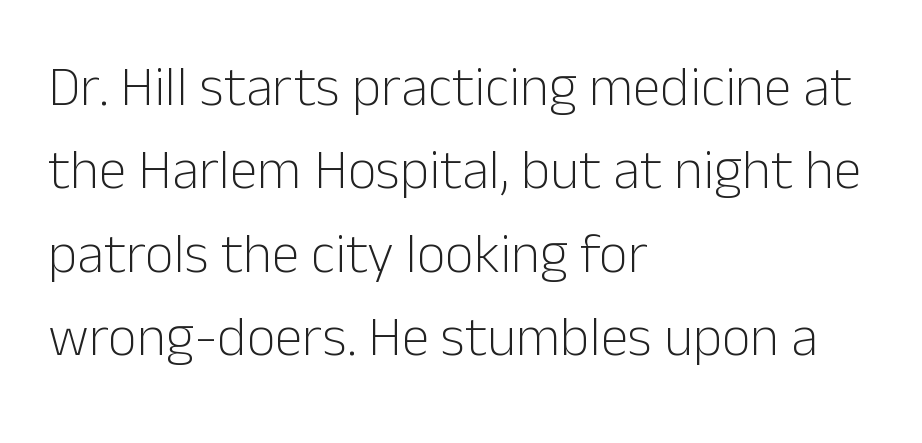
Q: Is the text bold? A: No.
Q: Is the text italic (slanted)? A: No, it is upright.
Q: Is the typeface a serif or a sans-serif typeface? A: Sans-serif.
Q: Is the text underlined? A: No.
Q: How is the paragraph aligned? A: Left-aligned.
Q: Is the spacing between letters normal or unusually wide? A: Normal.
Q: Is the spacing between lines tight, normal or loose? A: Normal.
Q: Width (condensed, normal, or wide)? A: Normal.
Q: Stroke contrast? A: Low.
Q: x-height? A: Medium.
Q: Monospaced? A: No.
